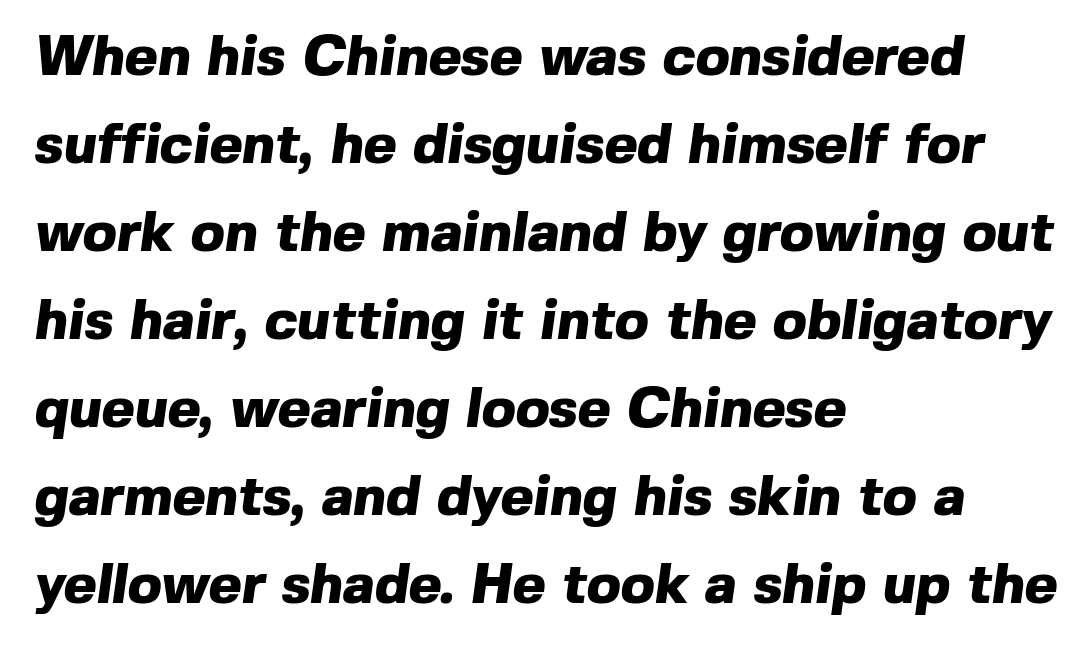
{"serif": "no", "bold": "yes", "weight": "heavy", "width": "normal", "x_height": "medium", "monospaced": "no", "underline": "no", "align": "left", "line_spacing": "normal", "line_spacing_ratio": 1.57, "letter_spacing": "normal", "letter_spacing_em": 0.0, "glyph_px": 56}
